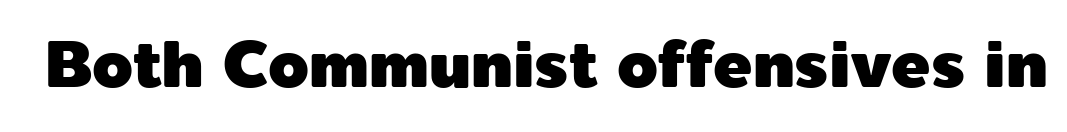
{"serif": "no", "italic": "no", "width": "normal", "x_height": "medium", "monospaced": "no", "underline": "no", "letter_spacing": "normal", "letter_spacing_em": 0.0, "glyph_px": 65}
